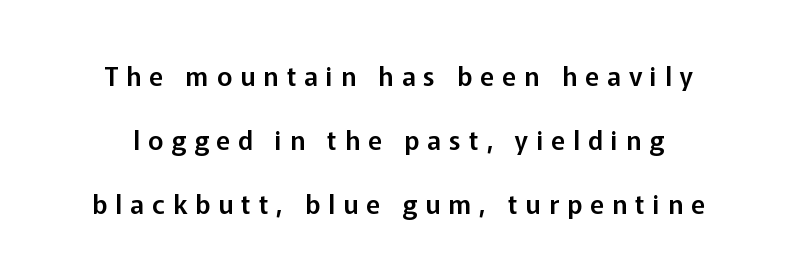
Compared with typical paragraphs, the rows here are farther apart. No word sits above an underline. In terms of posture, this sample is upright. These lines have a slow, spaced-out rhythm from letter to letter.
